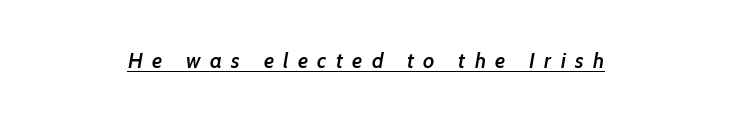
Each glyph is drawn with semibold strokes, heavier than normal yet not fully bold. Layout note: lines centered. The lettering is marked with a stroke running underneath it. The face used here is rendered with a markedly widened letterfit.
